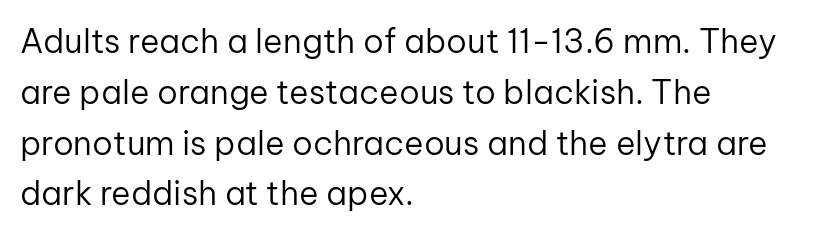
Q: Is the text bold? A: No.
Q: Is the text italic (slanted)? A: No, it is upright.
Q: Is the typeface a serif or a sans-serif typeface? A: Sans-serif.
Q: Is the text underlined? A: No.
Q: How is the paragraph aligned? A: Left-aligned.
Q: Is the spacing between letters normal or unusually wide? A: Normal.
Q: Is the spacing between lines tight, normal or loose? A: Normal.
Q: Width (condensed, normal, or wide)? A: Normal.
Q: Stroke contrast? A: Low.
Q: x-height? A: Medium.
Q: Monospaced? A: No.
